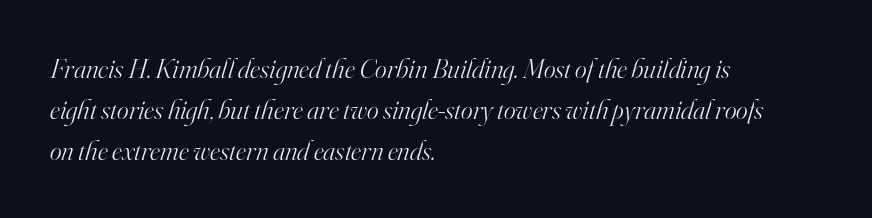
{"serif": "yes", "italic": "yes", "lean": "right", "slant_degrees": 16, "bold": "no", "weight": "light", "width": "normal", "stroke_contrast": "high", "x_height": "small", "monospaced": "no", "underline": "no", "align": "left", "line_spacing": "normal", "line_spacing_ratio": 1.46, "letter_spacing": "normal", "letter_spacing_em": 0.0, "glyph_px": 28}
